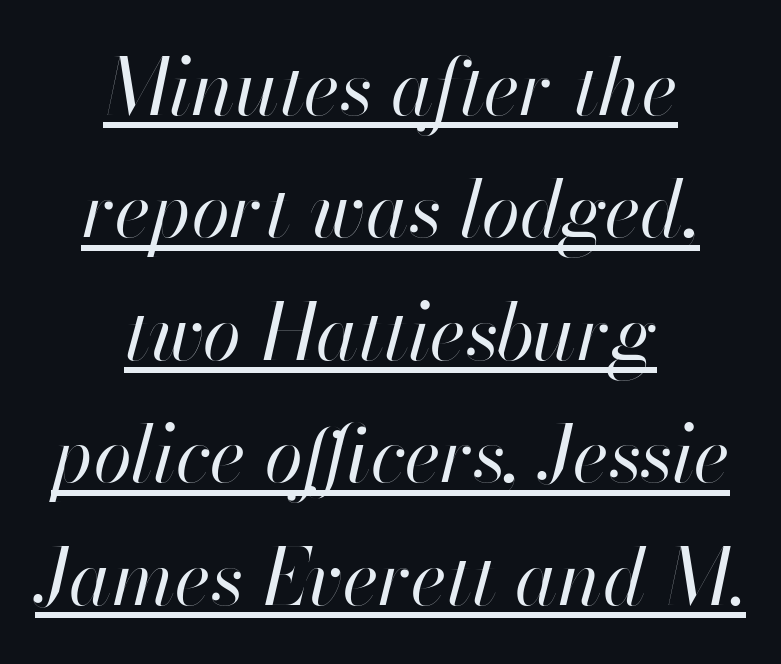
Q: Is the text bold? A: No.
Q: Is the text italic (slanted)? A: Yes, it leans right by about 13 degrees.
Q: Is the text underlined? A: Yes.
Q: How is the paragraph aligned? A: Centered.
Q: Is the spacing between letters normal or unusually wide? A: Normal.
Q: Is the spacing between lines tight, normal or loose? A: Normal.
Q: Width (condensed, normal, or wide)? A: Normal.
Q: Stroke contrast? A: High.
Q: x-height? A: Small.
Q: Monospaced? A: No.
